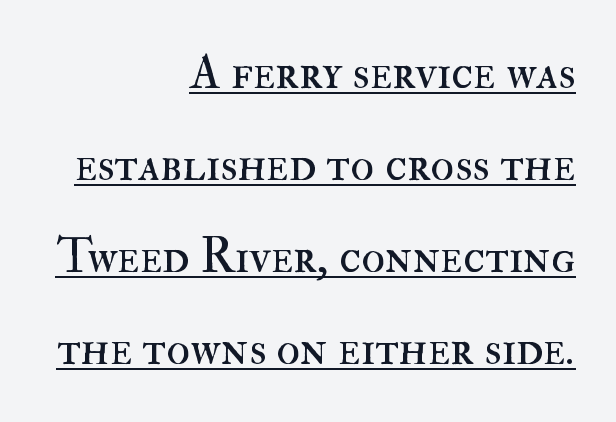
The image shows 49 px regular-weight type, upright; set right-aligned, line spacing 1.88x, normal letter spacing, underlined; high stroke contrast and a small x-height.
